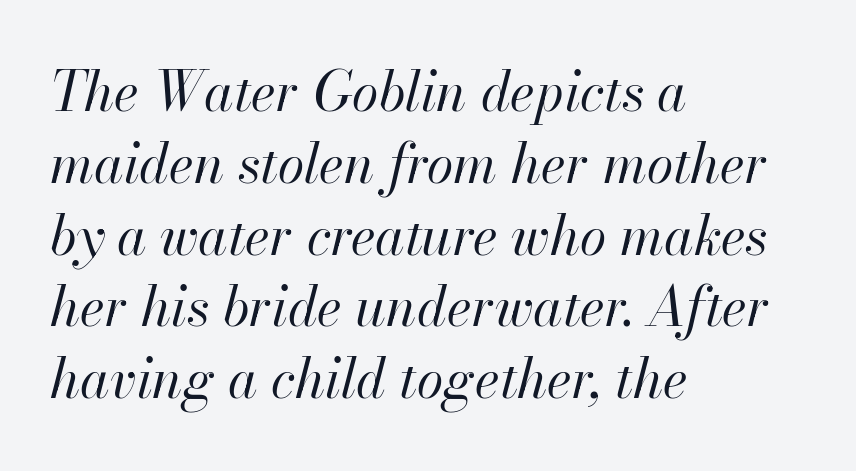
The image shows 54 px regular-weight type, italic (leaning right); set left-aligned, normal line spacing (1.33x), normal letter spacing, not underlined; high stroke contrast and a small x-height.
